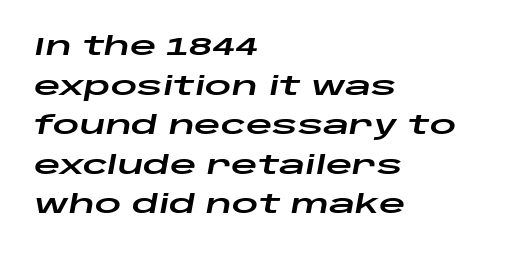
Glyph-to-glyph distance matches everyday printed text. Notice how the stems are inclined rather than vertical — that's the hallmark of italics. Honestly, the row spacing looks completely unremarkable. Bare-footed words on every line. Leftover space on each line is placed entirely after the last word.
